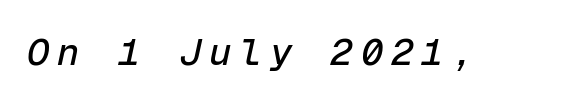
{"italic": "yes", "lean": "right", "slant_degrees": 12, "width": "normal", "stroke_contrast": "low", "x_height": "medium", "monospaced": "yes", "underline": "no", "letter_spacing": "wide", "letter_spacing_em": 0.22, "glyph_px": 37}
